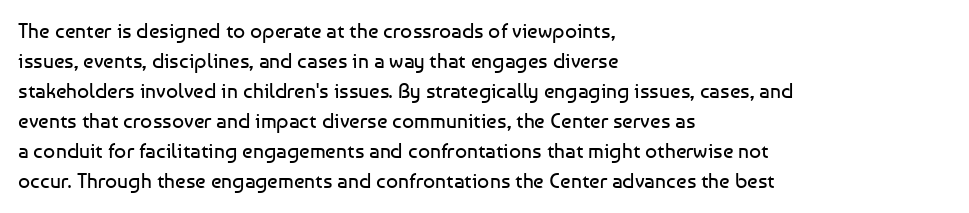
Q: Is the text bold? A: No.
Q: Is the text italic (slanted)? A: No, it is upright.
Q: Is the text underlined? A: No.
Q: How is the paragraph aligned? A: Left-aligned.
Q: Is the spacing between letters normal or unusually wide? A: Normal.
Q: Is the spacing between lines tight, normal or loose? A: Normal.
